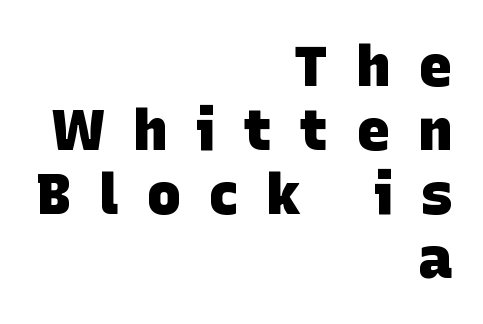
{"serif": "no", "bold": "yes", "weight": "heavy", "width": "normal", "stroke_contrast": "low", "x_height": "large", "monospaced": "no", "underline": "no", "align": "right", "line_spacing": "tight", "line_spacing_ratio": 1.12, "letter_spacing": "wide", "letter_spacing_em": 0.49, "glyph_px": 57}
